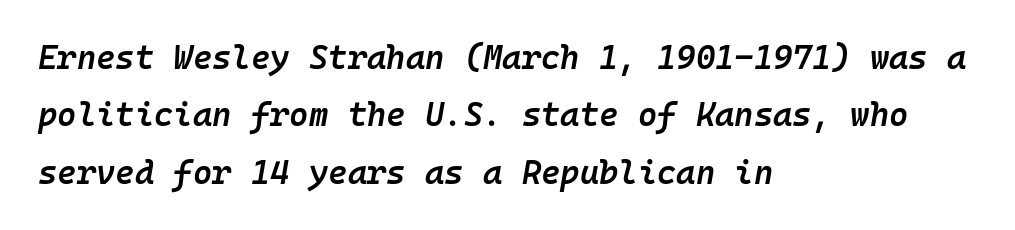
Q: Is the text bold? A: Semi-bold.
Q: Is the text italic (slanted)? A: Yes, it leans right by about 10 degrees.
Q: Is the text underlined? A: No.
Q: How is the paragraph aligned? A: Left-aligned.
Q: Is the spacing between letters normal or unusually wide? A: Normal.
Q: Width (condensed, normal, or wide)? A: Normal.
Q: Stroke contrast? A: Low.
Q: x-height? A: Medium.
Q: Monospaced? A: Yes.
